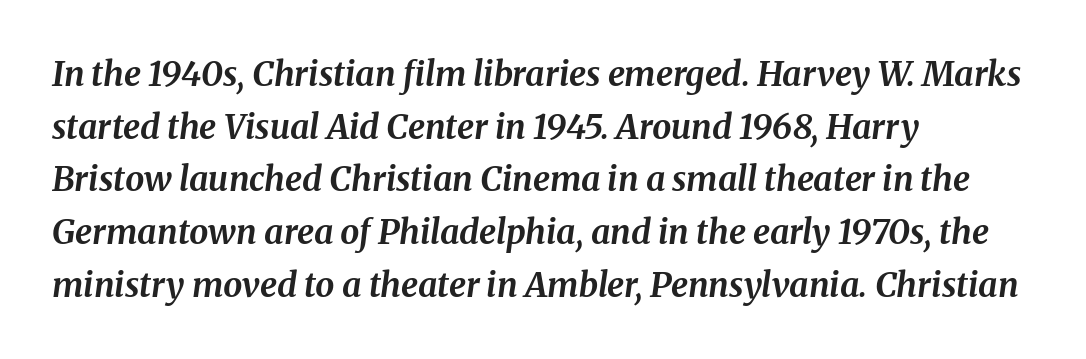
Whoever set this chose a conventional vertical rhythm. Its strokes are broad and dark, the hallmark of bold type. Each word holds together tightly as a unit, with standard inter-letter gaps. Think of a printed novel: that variable character pitch is what you see here.
